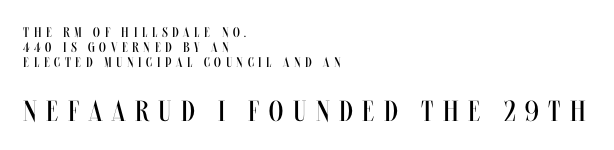
The image shows 29 px regular-weight, condensed type, upright; set left-aligned, tight line spacing (1.08x), unusually wide letter spacing (+0.33 em), not underlined; the second (bottom) block is 2.07x larger; medium stroke contrast and a large x-height.
